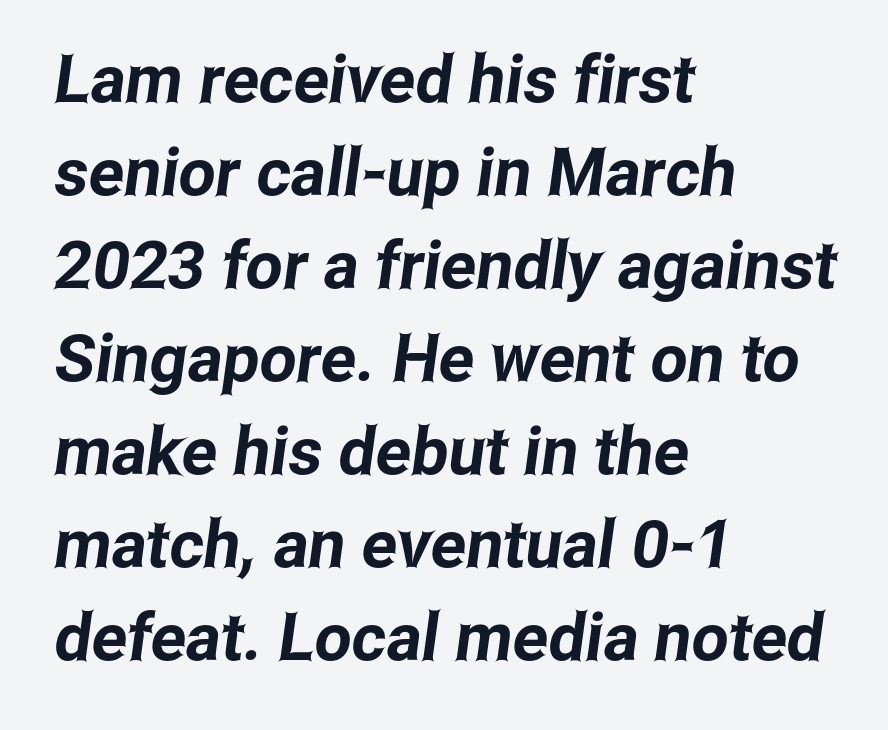
Line spacing here is normal. Spacing verdict: proportional, widths tailored to each character. The text was rendered using a sans face with plain stroke endings. Descenders are the only things crossing below the line. You could call the tracking neutral — neither tight nor loose.
